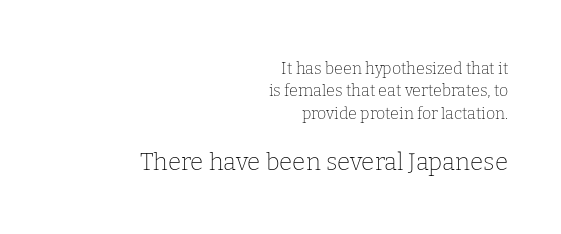
Unmarked baselines from the first word to the last. Vertical spacing — default. A roman cut, with each character standing at attention. Nothing unusual about the tracking: characters are spaced as the font intends. The typeface has the unassuming heft of standard copy or less. Two sizes are in play, and the larger belongs to the second block.
